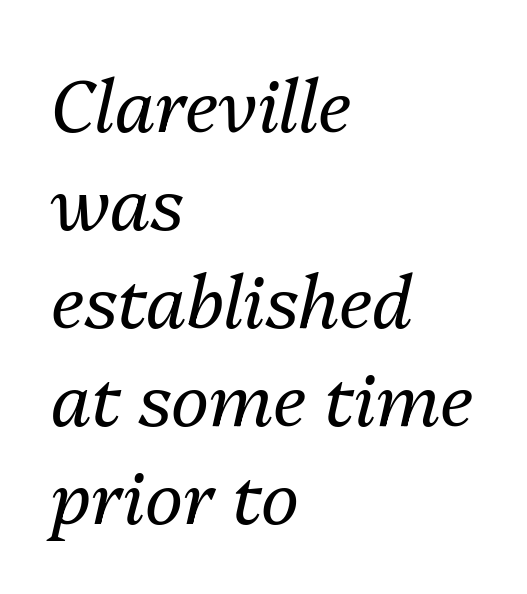
The specimen omits any rule beneath the text block's lines. Horizontal bands of white between lines are of average thickness. Rendered with sloped, italic letterforms. The horizontal fit of the characters is conventional and even. You could not count columns in this text — the font is proportionally spaced. Reading down the block, your eye returns to a fixed left position each line.
